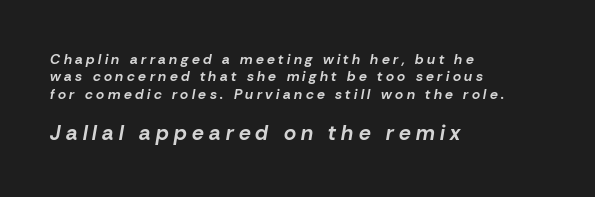
Q: Is the text bold? A: Yes.
Q: Is the text italic (slanted)? A: Yes, it leans right by about 10 degrees.
Q: Is the text underlined? A: No.
Q: How is the paragraph aligned? A: Left-aligned.
Q: Is the spacing between letters normal or unusually wide? A: Unusually wide.
Q: Which block of text is set in a larger size, the first (top) or the second (bottom)? A: The second (bottom) one.
